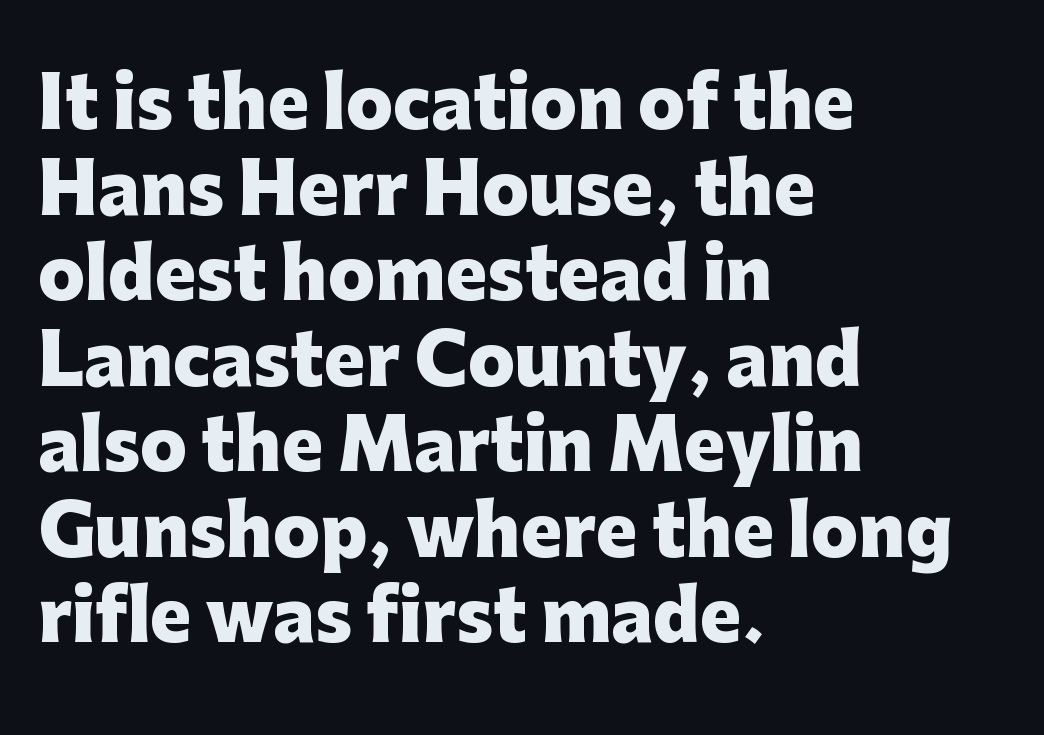
Typeset ragged right — the left edge is the straight one. Descenders hang freely into open space. When letters stand straight like this, we call the style roman or upright. Does the weight exceed regular? Yes, all the way to bold.
